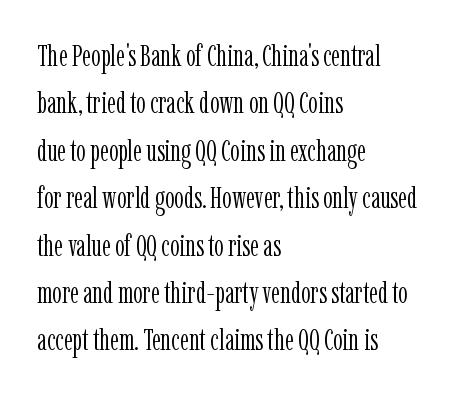
Note the varied advance widths — an 'i' is clearly narrower than an 'm'. Reading down the column, the eye jumps a familiar distance to each next line. Glance below the letters and you will spot only blank space. The tracking reads as untouched default to a designer's eye. Serifs: yes, visible at the terminals of the letterforms. Compared with a centered layout, this one pins lines to the left instead.
